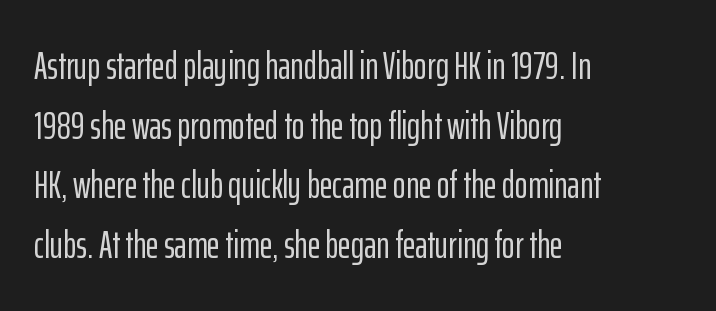
The image shows 39 px condensed sans-serif type, upright; set left-aligned, normal line spacing (1.53x), normal letter spacing, not underlined; low stroke contrast and a medium x-height.
